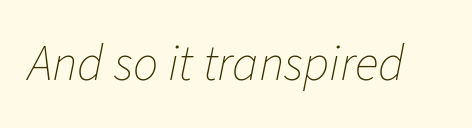
Q: Is the text bold? A: No.
Q: Is the text italic (slanted)? A: Yes, it leans right by about 11 degrees.
Q: Is the text underlined? A: No.
Q: Is the spacing between letters normal or unusually wide? A: Normal.
Q: Width (condensed, normal, or wide)? A: Normal.
Q: Stroke contrast? A: Low.
Q: x-height? A: Medium.
Q: Monospaced? A: No.
